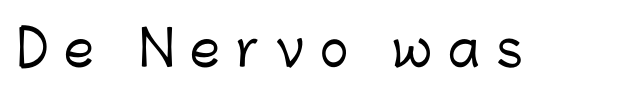
Has an underline been added? It has not. You can tell from the bare stems that sans-serif type was used. This sample has the flowing, uneven cadence of proportional lettering. This sample uses an upright cut, with every glyph sitting square on the baseline.
